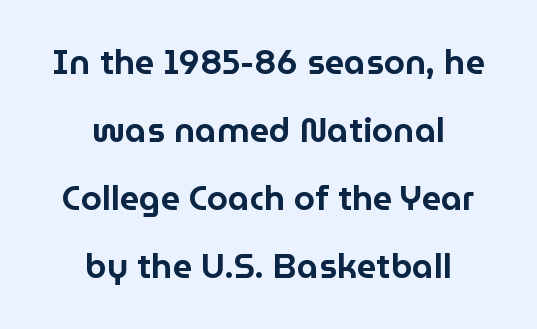
Q: Is the text italic (slanted)? A: No, it is upright.
Q: Is the typeface a serif or a sans-serif typeface? A: Sans-serif.
Q: Is the text underlined? A: No.
Q: How is the paragraph aligned? A: Centered.
Q: Is the spacing between letters normal or unusually wide? A: Normal.
Q: Is the spacing between lines tight, normal or loose? A: Loose.
Q: Width (condensed, normal, or wide)? A: Normal.
Q: Stroke contrast? A: Low.
Q: x-height? A: Medium.
Q: Monospaced? A: No.
